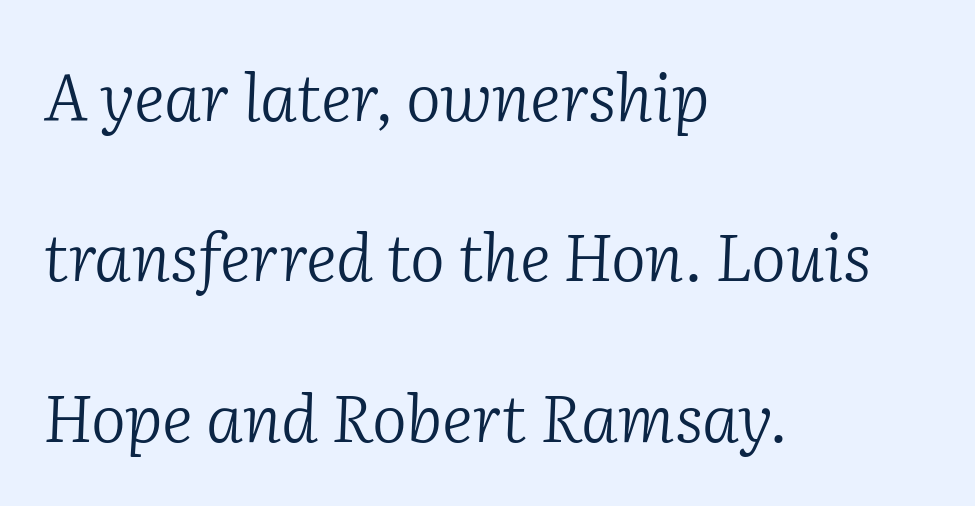
{"serif": "yes", "italic": "yes", "lean": "right", "slant_degrees": 2, "bold": "no", "weight": "light", "width": "normal", "stroke_contrast": "low", "x_height": "medium", "monospaced": "no", "underline": "no", "align": "left", "line_spacing": "loose", "line_spacing_ratio": 2.43, "letter_spacing": "normal", "letter_spacing_em": 0.0, "glyph_px": 66}
